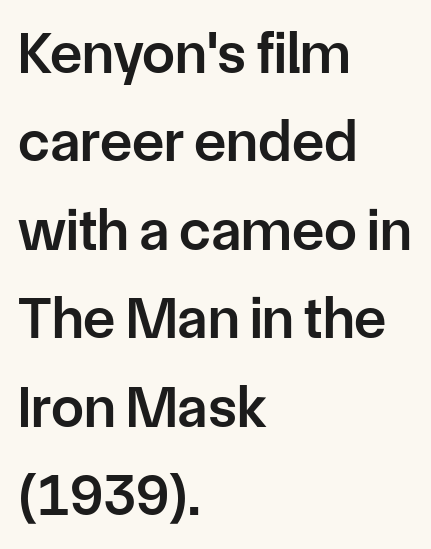
Q: Is the text bold? A: Semi-bold.
Q: Is the text italic (slanted)? A: No, it is upright.
Q: Is the typeface a serif or a sans-serif typeface? A: Sans-serif.
Q: Is the text underlined? A: No.
Q: How is the paragraph aligned? A: Left-aligned.
Q: Is the spacing between letters normal or unusually wide? A: Normal.
Q: Is the spacing between lines tight, normal or loose? A: Normal.
Q: Width (condensed, normal, or wide)? A: Normal.
Q: Stroke contrast? A: Low.
Q: x-height? A: Medium.
Q: Monospaced? A: No.
